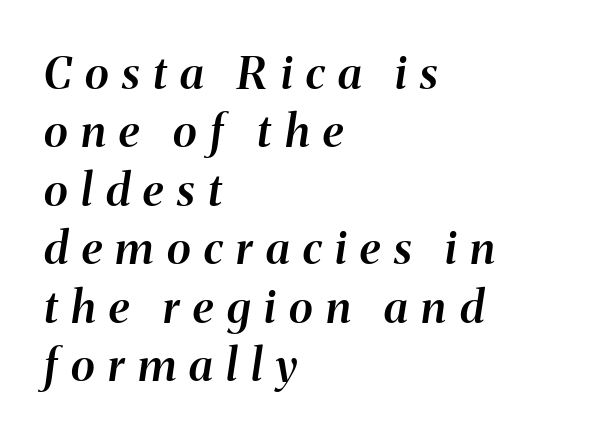
{"italic": "yes", "lean": "right", "slant_degrees": 8, "bold": "semi", "weight": "semibold", "width": "normal", "stroke_contrast": "medium", "x_height": "medium", "monospaced": "no", "underline": "no", "align": "left", "line_spacing": "normal", "line_spacing_ratio": 1.3, "letter_spacing": "wide", "letter_spacing_em": 0.3, "glyph_px": 45}
